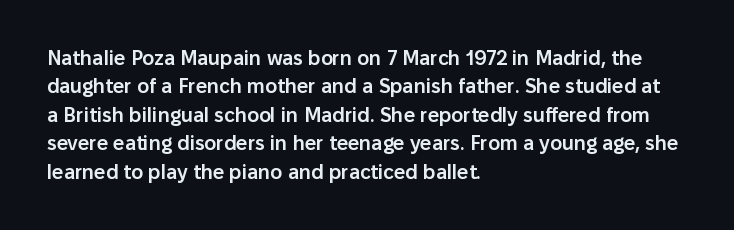
Q: Is the text bold? A: Semi-bold.
Q: Is the text italic (slanted)? A: No, it is upright.
Q: Is the text underlined? A: No.
Q: How is the paragraph aligned? A: Left-aligned.
Q: Is the spacing between letters normal or unusually wide? A: Normal.
Q: Is the spacing between lines tight, normal or loose? A: Normal.
